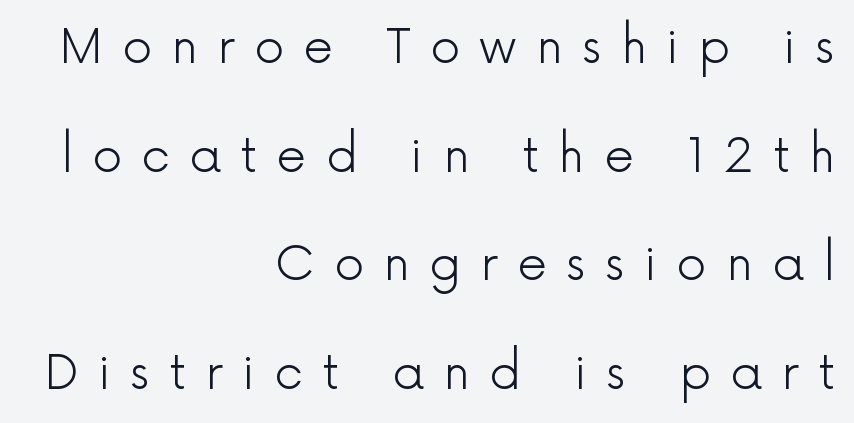
The image shows 47 px light sans-serif type, upright; set right-aligned, loose line spacing (2.31x), unusually wide letter spacing (+0.41 em), not underlined; a medium x-height.
